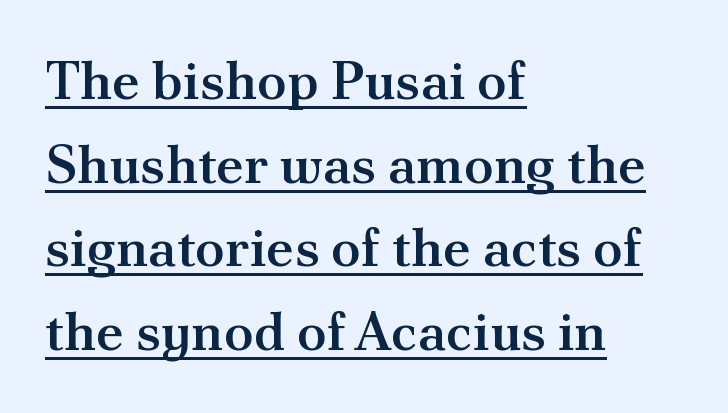
Q: Is the text bold? A: Semi-bold.
Q: Is the text italic (slanted)? A: No, it is upright.
Q: Is the typeface a serif or a sans-serif typeface? A: Serif.
Q: Is the text underlined? A: Yes.
Q: How is the paragraph aligned? A: Left-aligned.
Q: Is the spacing between letters normal or unusually wide? A: Normal.
Q: Is the spacing between lines tight, normal or loose? A: Normal.
Q: Width (condensed, normal, or wide)? A: Normal.
Q: Stroke contrast? A: Medium.
Q: x-height? A: Small.
Q: Monospaced? A: No.
